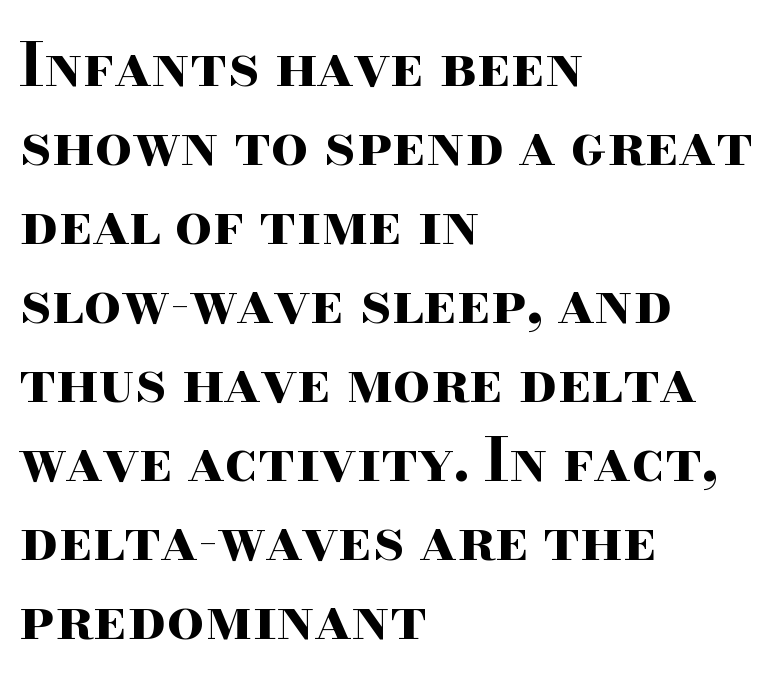
Q: Is the text bold? A: Yes.
Q: Is the text italic (slanted)? A: No, it is upright.
Q: Is the typeface a serif or a sans-serif typeface? A: Serif.
Q: Is the text underlined? A: No.
Q: How is the paragraph aligned? A: Left-aligned.
Q: Is the spacing between letters normal or unusually wide? A: Normal.
Q: Is the spacing between lines tight, normal or loose? A: Normal.
Q: Width (condensed, normal, or wide)? A: Wide.
Q: Stroke contrast? A: High.
Q: x-height? A: Small.
Q: Monospaced? A: No.
